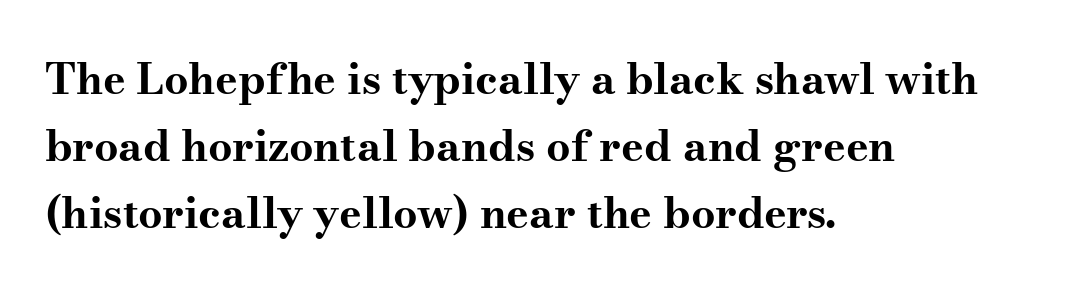
Q: Is the text bold? A: Yes.
Q: Is the text italic (slanted)? A: No, it is upright.
Q: Is the typeface a serif or a sans-serif typeface? A: Serif.
Q: Is the text underlined? A: No.
Q: How is the paragraph aligned? A: Left-aligned.
Q: Is the spacing between letters normal or unusually wide? A: Normal.
Q: Is the spacing between lines tight, normal or loose? A: Normal.
Q: Width (condensed, normal, or wide)? A: Wide.
Q: Stroke contrast? A: Medium.
Q: x-height? A: Small.
Q: Monospaced? A: No.
